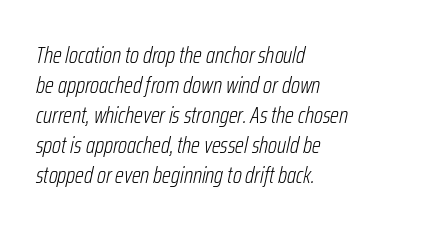
Q: Is the text bold? A: No.
Q: Is the text italic (slanted)? A: Yes, it leans right by about 12 degrees.
Q: Is the text underlined? A: No.
Q: How is the paragraph aligned? A: Left-aligned.
Q: Is the spacing between letters normal or unusually wide? A: Normal.
Q: Is the spacing between lines tight, normal or loose? A: Normal.
